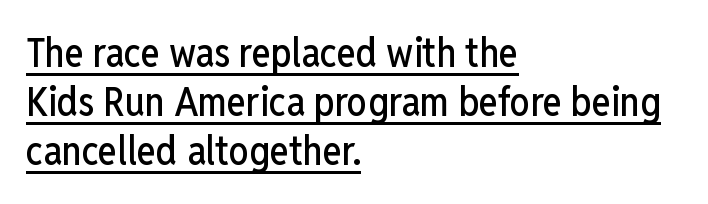
The image shows 40 px condensed sans-serif type, upright; set left-aligned, line spacing 1.23x, normal letter spacing, underlined; low stroke contrast and a medium x-height.
